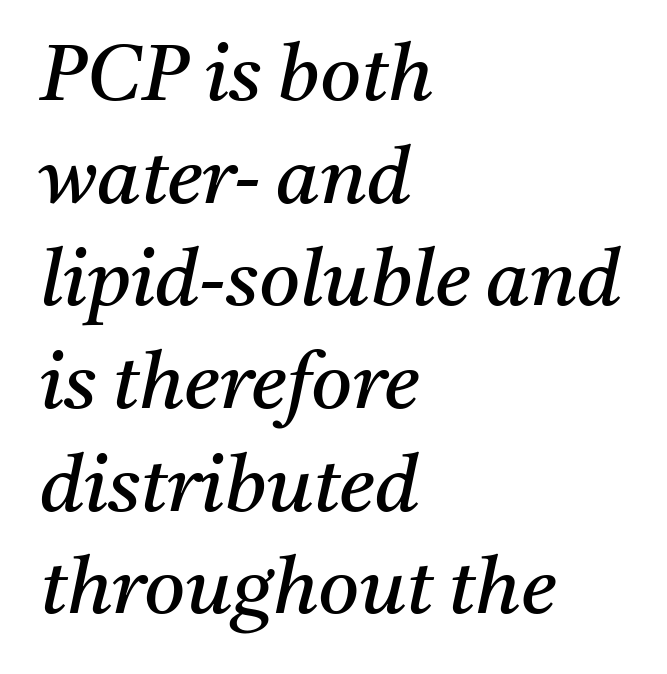
Posture: slanted. The face used here is seriffed, in the tradition of book romans. No word sits above an underline. Letter spacing: default. Left-aligned paragraph, ragged on the right.
